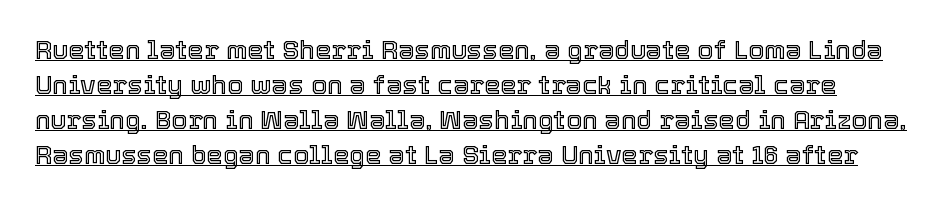
{"italic": "no", "underline": "yes", "line_spacing": "normal", "line_spacing_ratio": 1.34, "letter_spacing": "normal", "letter_spacing_em": 0.0, "glyph_px": 26}
